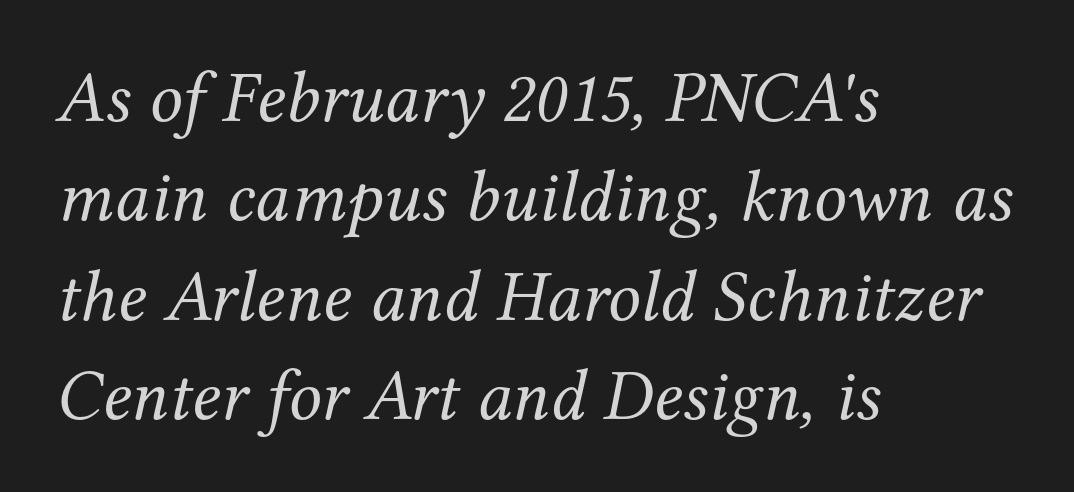
The passage shown has conventional tracking throughout. Proportional: the letters do not fall into vertical columns. Check where the strokes stop: tiny serifs finish them off. Each new line begins a customary step beneath the previous one. Posture: slanted. Caption: face not bold, strokes unweighted.
